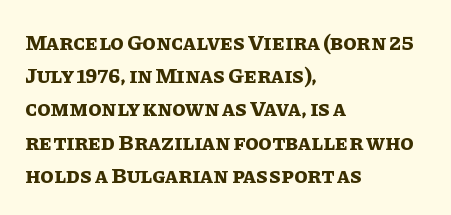
Q: Is the text bold? A: Yes.
Q: Is the text italic (slanted)? A: No, it is upright.
Q: Is the text underlined? A: No.
Q: How is the paragraph aligned? A: Left-aligned.
Q: Is the spacing between letters normal or unusually wide? A: Normal.
Q: Is the spacing between lines tight, normal or loose? A: Normal.
